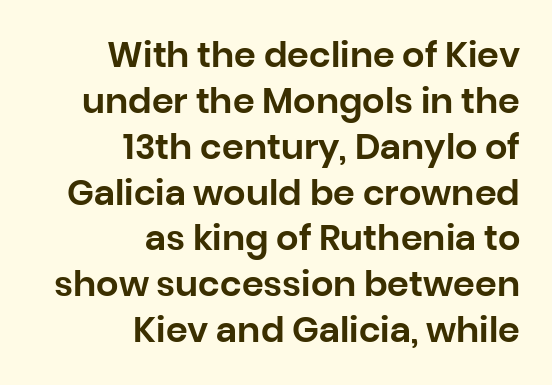
Q: Is the text italic (slanted)? A: No, it is upright.
Q: Is the typeface a serif or a sans-serif typeface? A: Sans-serif.
Q: Is the text underlined? A: No.
Q: How is the paragraph aligned? A: Right-aligned.
Q: Is the spacing between letters normal or unusually wide? A: Normal.
Q: Is the spacing between lines tight, normal or loose? A: Normal.
Q: Width (condensed, normal, or wide)? A: Normal.
Q: Stroke contrast? A: Low.
Q: x-height? A: Large.
Q: Monospaced? A: No.
